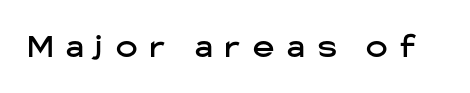
Spacing verdict: proportional, widths tailored to each character. Look at the tracking — it's clearly loosened, letters drifting apart. Stroke terminals: plain, sans-serif. It's the straight-up-and-down kind of type. No word sits above an underline.
